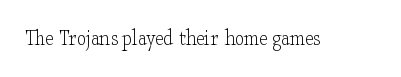
The image shows 23 px text type, upright; set normal letter spacing, not underlined.
